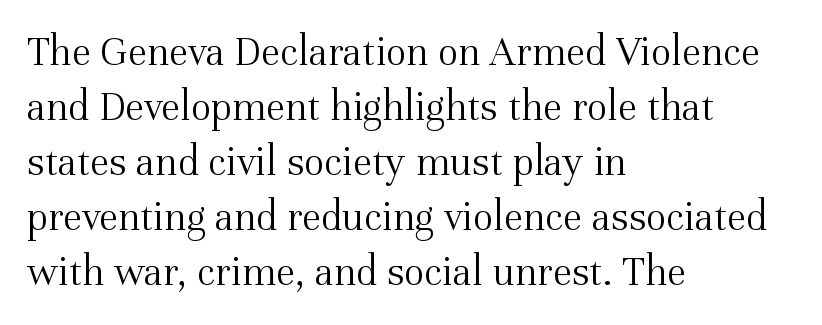
Q: Is the text bold? A: No.
Q: Is the text italic (slanted)? A: No, it is upright.
Q: Is the typeface a serif or a sans-serif typeface? A: Serif.
Q: Is the text underlined? A: No.
Q: How is the paragraph aligned? A: Left-aligned.
Q: Is the spacing between letters normal or unusually wide? A: Normal.
Q: Is the spacing between lines tight, normal or loose? A: Normal.
Q: Width (condensed, normal, or wide)? A: Normal.
Q: Stroke contrast? A: Medium.
Q: x-height? A: Medium.
Q: Monospaced? A: No.
